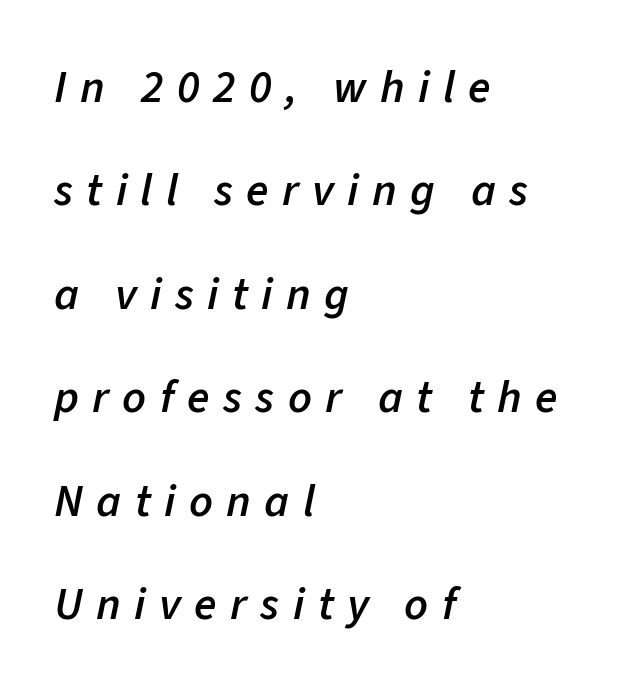
Yep, that's italic — everything's leaning. The face used here is a semibold: visibly heavier than regular, lighter than bold. This sample is left-justified, so line endings fall wherever the words run out. Looks like regular typesetting: each glyph gets only the width it needs. Does the leading feel generous? Absolutely, it's lavish. A typesetter would call this heavily tracked-out type.
